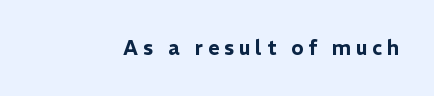
Q: Is the text italic (slanted)? A: No, it is upright.
Q: Is the text underlined? A: No.
Q: Is the spacing between letters normal or unusually wide? A: Unusually wide.
